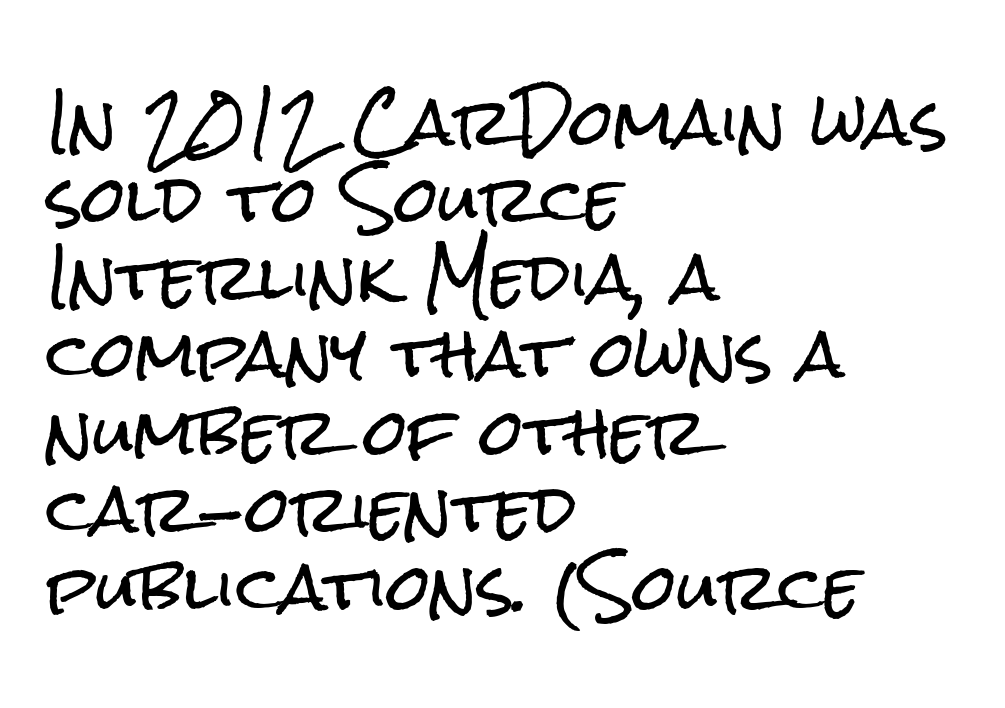
The image shows 63 px condensed sans-serif type, upright; set left-aligned, line spacing 1.23x, normal letter spacing, not underlined; low stroke contrast and a medium x-height.
